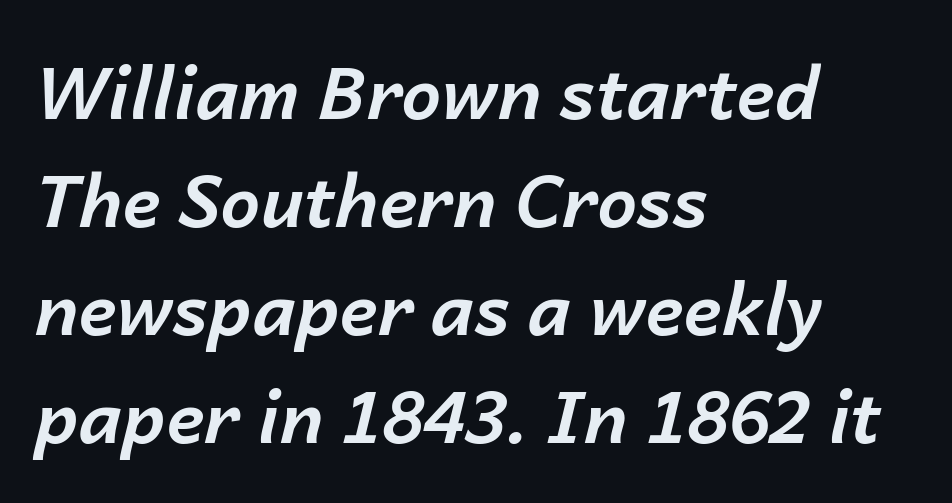
{"italic": "yes", "lean": "right", "slant_degrees": 14, "bold": "yes", "weight": "bold", "width": "normal", "stroke_contrast": "low", "x_height": "medium", "monospaced": "no", "underline": "no", "align": "left", "line_spacing": "normal", "line_spacing_ratio": 1.52, "letter_spacing": "normal", "letter_spacing_em": 0.0, "glyph_px": 71}
